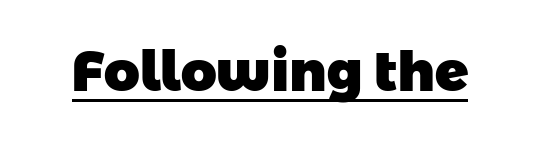
{"serif": "no", "bold": "yes", "weight": "heavy", "width": "normal", "stroke_contrast": "low", "x_height": "medium", "monospaced": "no", "underline": "yes", "letter_spacing": "normal", "letter_spacing_em": 0.0, "glyph_px": 55}
